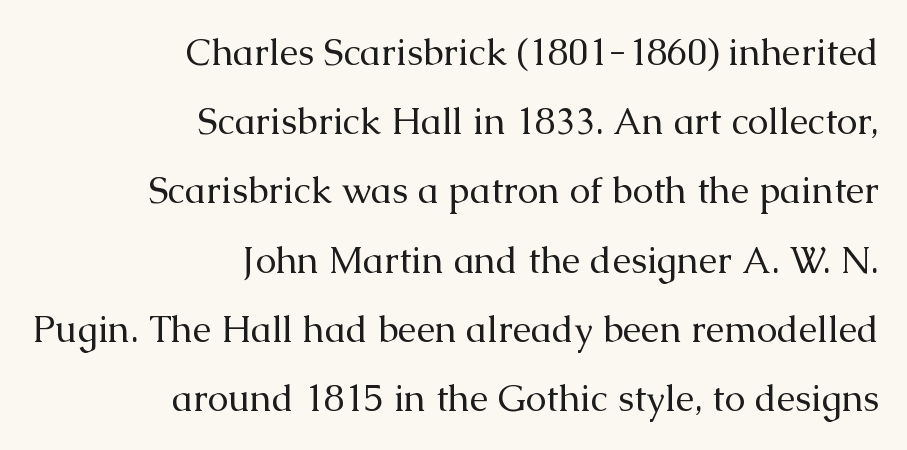
These lines are set flush right with a ragged left edge. The space beneath each line is pristine and unruled. Note: serifs present on the glyphs. A quiet, ordinary-to-light weight characterises the typeface. Character widths vary here, with narrow letters taking less room than wide ones. Every character sits straight up, as roman type does.
